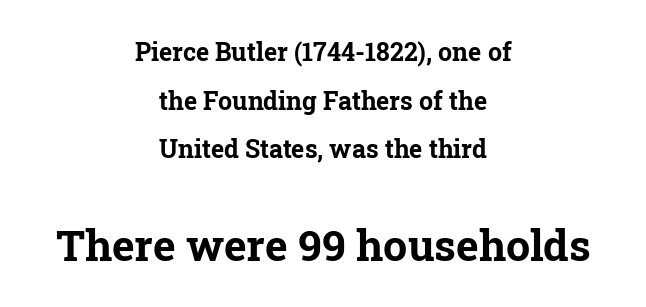
Q: Is the text bold? A: Yes.
Q: Is the text italic (slanted)? A: No, it is upright.
Q: Is the typeface a serif or a sans-serif typeface? A: Serif.
Q: Is the text underlined? A: No.
Q: How is the paragraph aligned? A: Centered.
Q: Is the spacing between letters normal or unusually wide? A: Normal.
Q: Is the spacing between lines tight, normal or loose? A: Loose.
Q: Which block of text is set in a larger size, the first (top) or the second (bottom)? A: The second (bottom) one.
Q: Width (condensed, normal, or wide)? A: Normal.
Q: Stroke contrast? A: Low.
Q: x-height? A: Medium.
Q: Monospaced? A: No.
